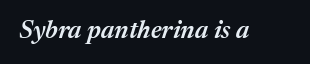
The image shows 25 px text type, italic (leaning right); set normal letter spacing, not underlined.
